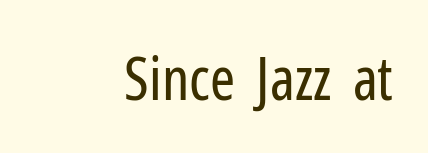
This sample uses a sans-serif face. Notice how the stems are strictly vertical — no italics here. Vertical stems look standard width or narrower in stroke. Letters rest on an invisible, unmarked baseline.
